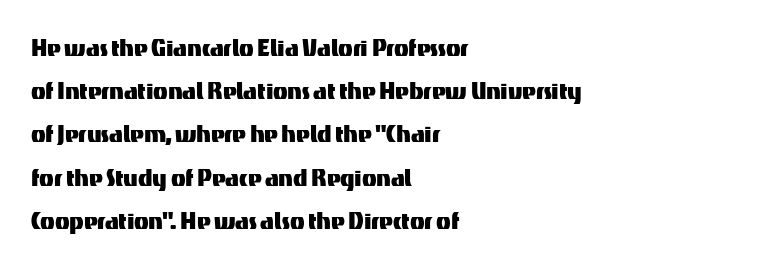
Q: Is the text italic (slanted)? A: No, it is upright.
Q: Is the typeface a serif or a sans-serif typeface? A: Sans-serif.
Q: Is the text underlined? A: No.
Q: How is the paragraph aligned? A: Left-aligned.
Q: Is the spacing between letters normal or unusually wide? A: Normal.
Q: Is the spacing between lines tight, normal or loose? A: Normal.
Q: Width (condensed, normal, or wide)? A: Normal.
Q: Stroke contrast? A: Medium.
Q: x-height? A: Medium.
Q: Monospaced? A: No.
